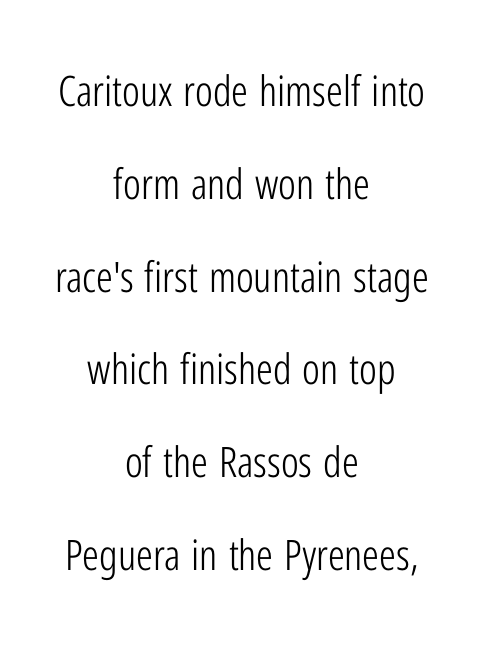
Q: Is the text bold? A: No.
Q: Is the text italic (slanted)? A: No, it is upright.
Q: Is the typeface a serif or a sans-serif typeface? A: Sans-serif.
Q: Is the text underlined? A: No.
Q: How is the paragraph aligned? A: Centered.
Q: Is the spacing between letters normal or unusually wide? A: Normal.
Q: Is the spacing between lines tight, normal or loose? A: Loose.
Q: Width (condensed, normal, or wide)? A: Condensed.
Q: Stroke contrast? A: Low.
Q: x-height? A: Medium.
Q: Monospaced? A: No.
